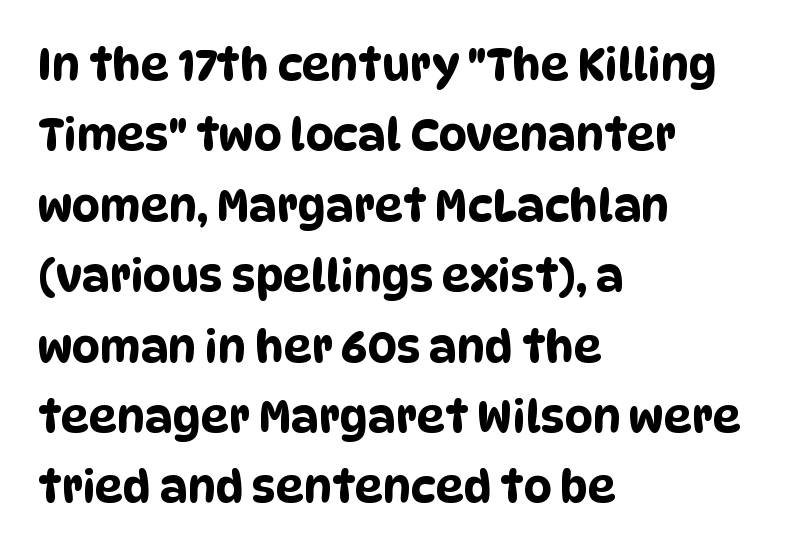
Q: Is the typeface a serif or a sans-serif typeface? A: Sans-serif.
Q: Is the text underlined? A: No.
Q: How is the paragraph aligned? A: Left-aligned.
Q: Is the spacing between letters normal or unusually wide? A: Normal.
Q: Is the spacing between lines tight, normal or loose? A: Normal.
Q: Width (condensed, normal, or wide)? A: Condensed.
Q: Stroke contrast? A: Low.
Q: x-height? A: Large.
Q: Monospaced? A: No.
